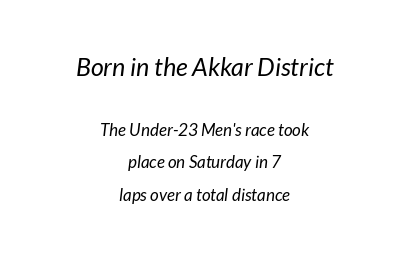
{"italic": "yes", "lean": "right", "slant_degrees": 7, "bold": "no", "underline": "no", "align": "center", "line_spacing": "loose", "line_spacing_ratio": 1.91, "letter_spacing": "normal", "letter_spacing_em": 0.0, "larger_block": "first", "size_ratio": 1.47, "glyph_px": 25}
